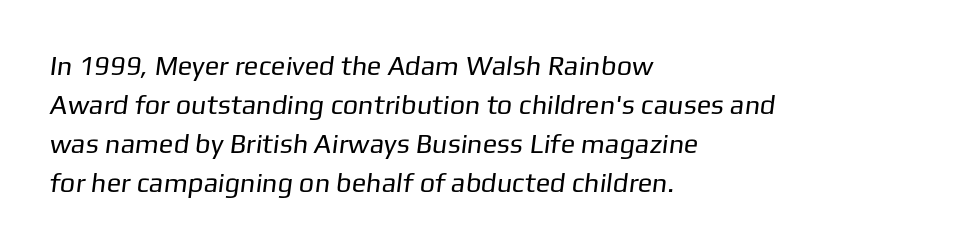
The image shows 27 px text type; set left-aligned, normal line spacing (1.44x), normal letter spacing, not underlined.
